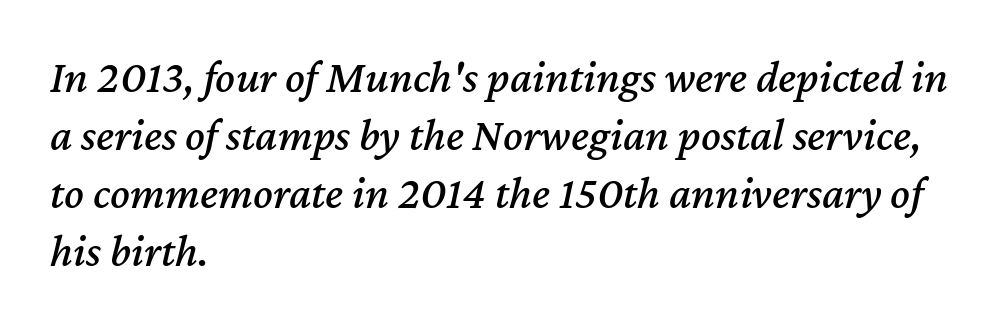
Q: Is the text italic (slanted)? A: Yes, it leans right by about 12 degrees.
Q: Is the text underlined? A: No.
Q: How is the paragraph aligned? A: Left-aligned.
Q: Is the spacing between letters normal or unusually wide? A: Normal.
Q: Is the spacing between lines tight, normal or loose? A: Normal.
Q: Width (condensed, normal, or wide)? A: Normal.
Q: Stroke contrast? A: Medium.
Q: x-height? A: Medium.
Q: Monospaced? A: No.
